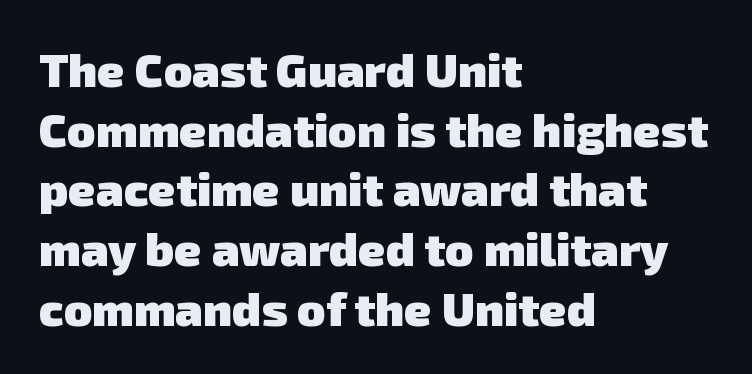
The image shows 47 px heavy sans-serif type; set left-aligned, normal line spacing (1.27x), normal letter spacing, not underlined; low stroke contrast and a medium x-height.
